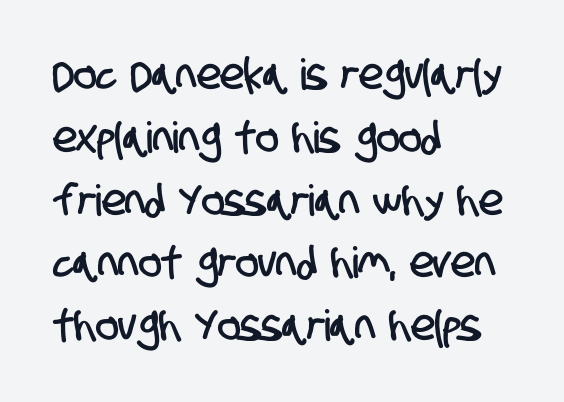
What stands out about the letter spacing? Nothing — it is the standard amount. Type without underlining. The face used here is a sans, in the tradition of grotesques and geometrics. The passage shown is typed in a proportional face where columns would drift.
